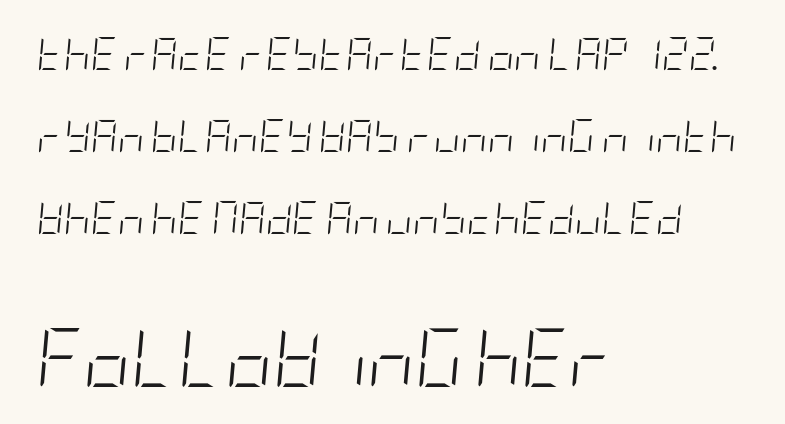
The image shows 58 px light, condensed type, italic (leaning right); set left-aligned, loose line spacing (2.48x), normal letter spacing, not underlined; the second (bottom) block is 1.76x larger; low stroke contrast and a large x-height.
